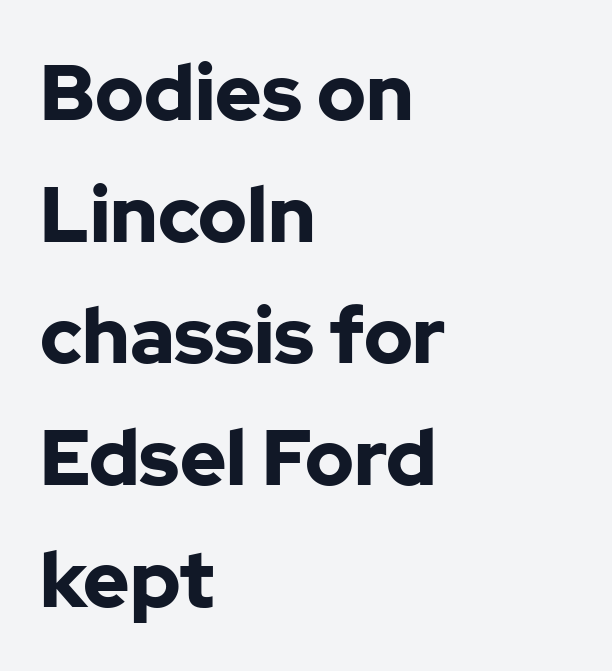
Q: Is the text bold? A: Yes.
Q: Is the text italic (slanted)? A: No, it is upright.
Q: Is the typeface a serif or a sans-serif typeface? A: Sans-serif.
Q: Is the text underlined? A: No.
Q: How is the paragraph aligned? A: Left-aligned.
Q: Is the spacing between letters normal or unusually wide? A: Normal.
Q: Is the spacing between lines tight, normal or loose? A: Normal.
Q: Width (condensed, normal, or wide)? A: Normal.
Q: Stroke contrast? A: Low.
Q: x-height? A: Medium.
Q: Monospaced? A: No.
